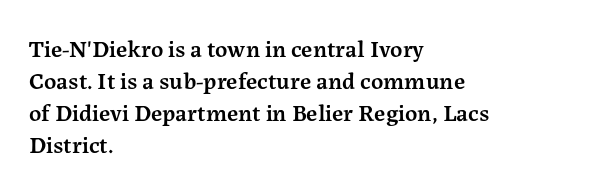
The image shows 24 px text type, upright; set left-aligned, normal line spacing (1.34x), normal letter spacing, not underlined.
